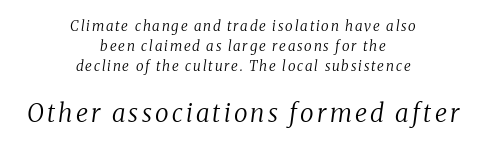
The image shows 25 px text type, italic (leaning right); set centered, normal line spacing (1.43x), not underlined; the second (bottom) block is 1.79x larger.
